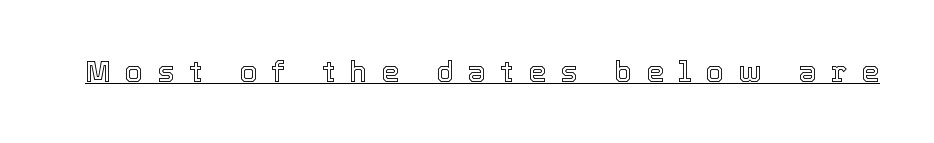
The image shows 29 px text type, upright; set unusually wide letter spacing (+0.49 em), underlined; a medium x-height.
